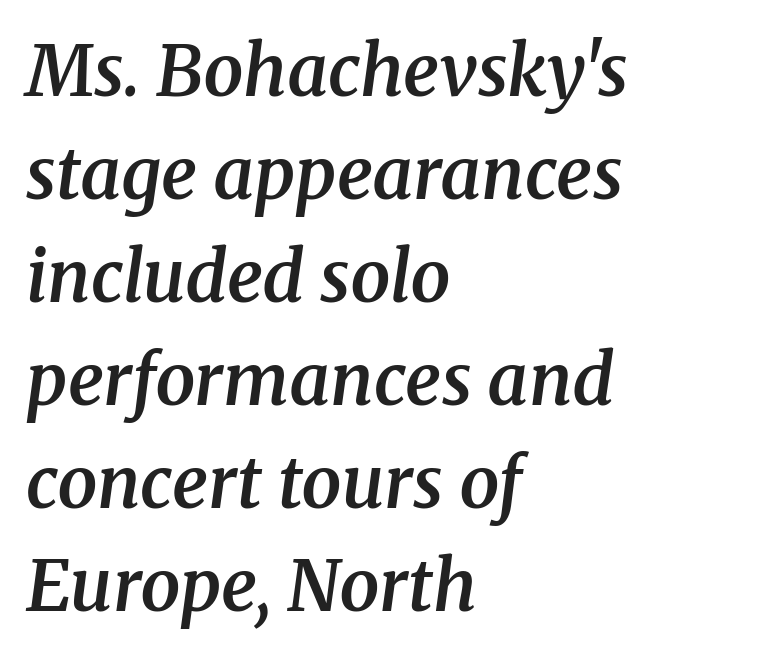
Q: Is the text bold? A: Semi-bold.
Q: Is the text italic (slanted)? A: Yes, it leans right by about 8 degrees.
Q: Is the typeface a serif or a sans-serif typeface? A: Serif.
Q: Is the text underlined? A: No.
Q: How is the paragraph aligned? A: Left-aligned.
Q: Is the spacing between letters normal or unusually wide? A: Normal.
Q: Is the spacing between lines tight, normal or loose? A: Normal.
Q: Width (condensed, normal, or wide)? A: Normal.
Q: Stroke contrast? A: Medium.
Q: x-height? A: Medium.
Q: Monospaced? A: No.
